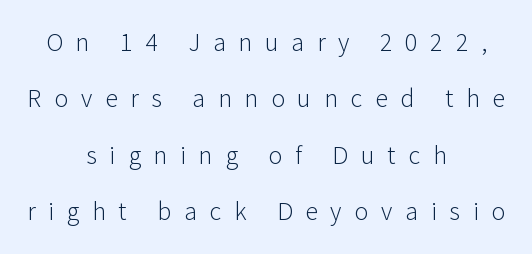
Q: Is the text bold? A: No.
Q: Is the text italic (slanted)? A: No, it is upright.
Q: Is the text underlined? A: No.
Q: How is the paragraph aligned? A: Centered.
Q: Is the spacing between letters normal or unusually wide? A: Unusually wide.
Q: Is the spacing between lines tight, normal or loose? A: Loose.
